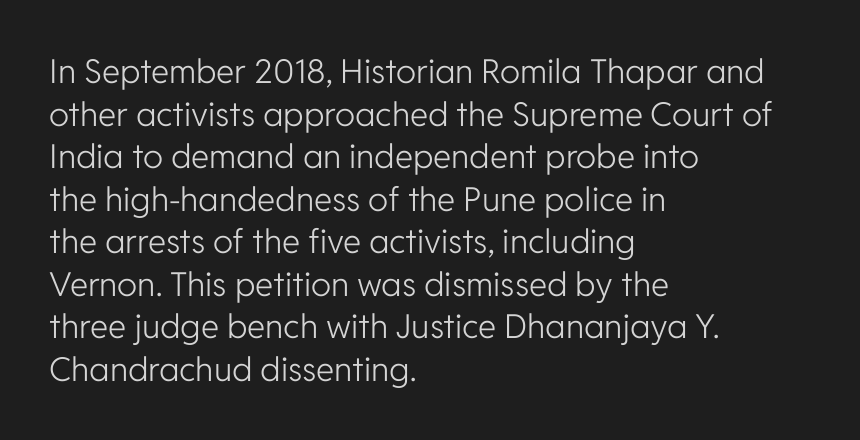
{"serif": "no", "italic": "no", "bold": "no", "weight": "light", "width": "normal", "stroke_contrast": "low", "x_height": "medium", "monospaced": "no", "underline": "no", "align": "left", "line_spacing": "normal", "line_spacing_ratio": 1.29, "letter_spacing": "normal", "letter_spacing_em": 0.0, "glyph_px": 33}
